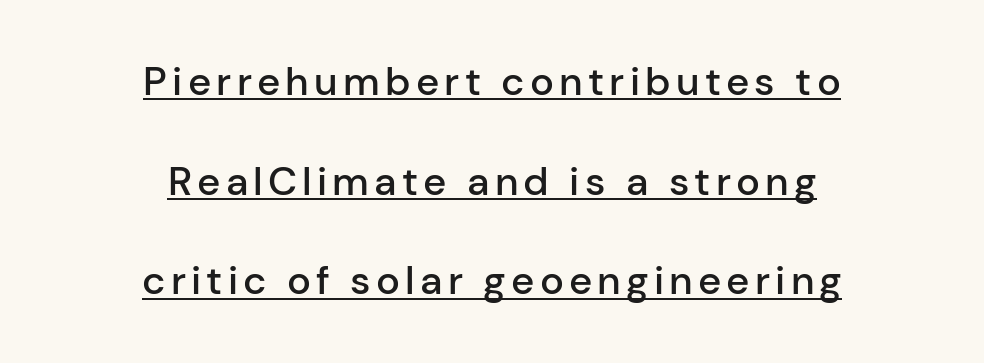
The passage shown is typed in a proportional face where columns would drift. Observe the absence of serifs on each vertical stroke in this sample. You could fit nearly another row in the gap between these rows. The characters look somewhat weighty, a semibold short of true bold. Horizontally, the lines are justified to the midpoint only. The rendered words wear a rule along their underside.
